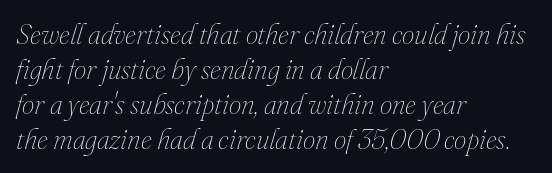
{"italic": "yes", "lean": "right", "slant_degrees": 16, "bold": "no", "weight": "thin", "width": "normal", "stroke_contrast": "medium", "x_height": "small", "monospaced": "no", "underline": "no", "align": "left", "line_spacing": "normal", "line_spacing_ratio": 1.25, "letter_spacing": "normal", "letter_spacing_em": 0.0, "glyph_px": 28}
